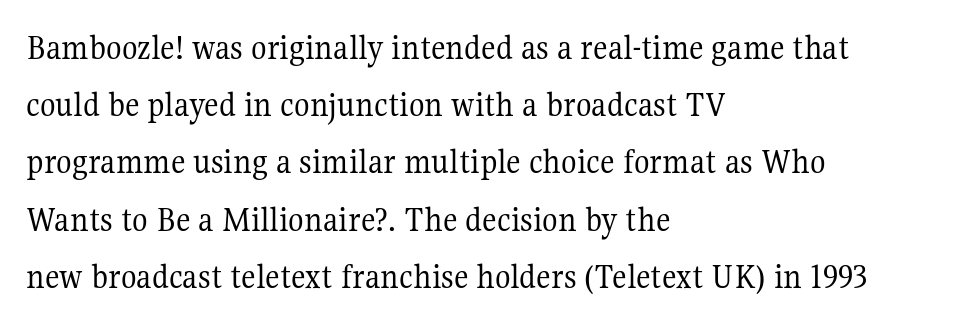
Underline: absent. This sample keeps an unexceptional amount of space between lines. You could not count columns in this text — the font is proportionally spaced. The typography opts for an upright posture over an oblique one. The passage shown is not bold in any degree. Check where the strokes stop: tiny serifs finish them off.
